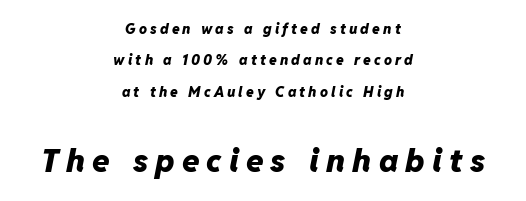
The image shows 32 px heavy type, italic (leaning right); set centered, loose line spacing (2.24x), unusually wide letter spacing (+0.22 em), not underlined; the second (bottom) block is 2.29x larger; low stroke contrast and a medium x-height.
